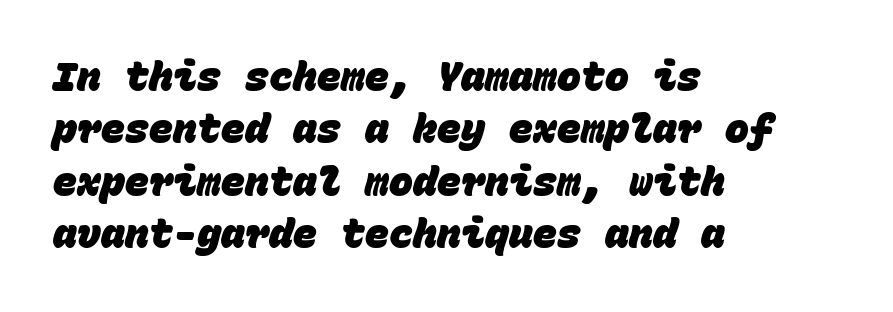
Fixed-width glyphs throughout — classic coding-font behaviour. Nobody drew a line under any word here. Unlike a traditional serif, this face leaves its strokes unadorned. Its strokes are broad and dark, the hallmark of bold type. Students, note that the glyphs here touch the page at normal intervals.
